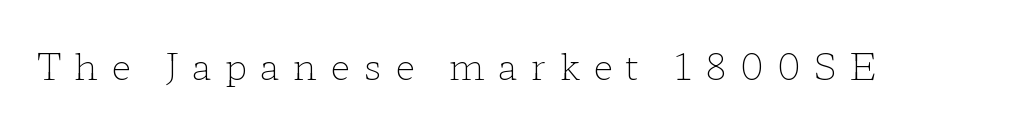
{"serif": "yes", "italic": "no", "bold": "no", "weight": "light", "width": "wide", "stroke_contrast": "low", "x_height": "medium", "monospaced": "no", "underline": "no", "letter_spacing": "wide", "letter_spacing_em": 0.37, "glyph_px": 36}
